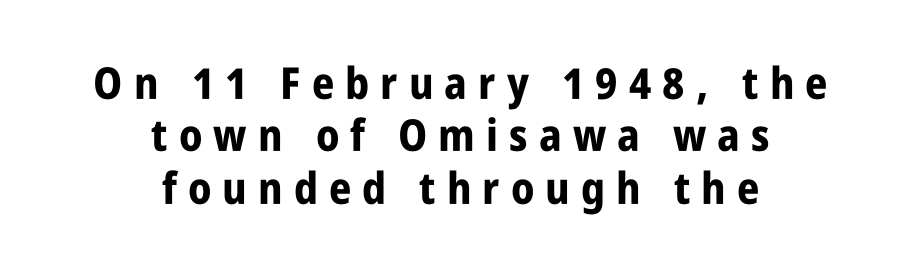
The image shows 44 px bold, condensed sans-serif type, upright; set centered, line spacing 1.19x, unusually wide letter spacing (+0.25 em), not underlined; low stroke contrast and a large x-height.
